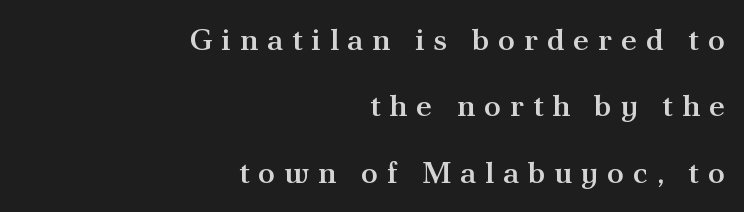
Q: Is the text bold? A: Semi-bold.
Q: Is the text italic (slanted)? A: No, it is upright.
Q: Is the typeface a serif or a sans-serif typeface? A: Serif.
Q: Is the text underlined? A: No.
Q: How is the paragraph aligned? A: Right-aligned.
Q: Is the spacing between letters normal or unusually wide? A: Unusually wide.
Q: Is the spacing between lines tight, normal or loose? A: Loose.
Q: Width (condensed, normal, or wide)? A: Normal.
Q: Stroke contrast? A: Medium.
Q: x-height? A: Small.
Q: Monospaced? A: No.
